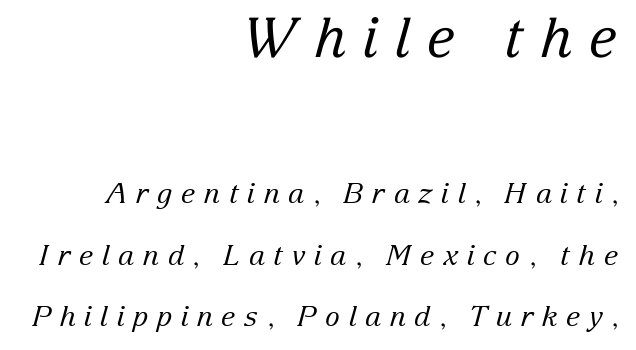
{"serif": "yes", "italic": "yes", "lean": "right", "slant_degrees": 15, "bold": "no", "weight": "regular", "width": "normal", "stroke_contrast": "low", "x_height": "medium", "monospaced": "no", "underline": "no", "align": "right", "line_spacing": "loose", "line_spacing_ratio": 2.2, "letter_spacing": "wide", "letter_spacing_em": 0.3, "larger_block": "first", "size_ratio": 1.96, "glyph_px": 55}
